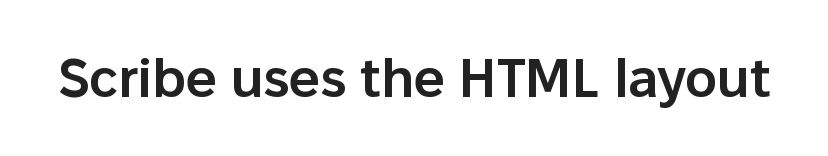
Proportional: the letters do not fall into vertical columns. How heavy is the stroke? Medium-heavy — a semibold, shy of bold. Are there feet on the stems? There aren't — it's a sans. The lettering holds an erect, upright posture throughout. Standard letterfit; no display-style spreading of the glyphs.
